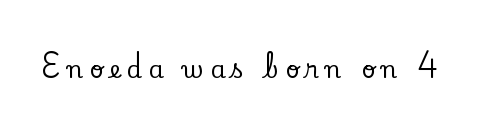
Q: Is the text italic (slanted)? A: No, it is upright.
Q: Is the text underlined? A: No.
Q: Is the spacing between letters normal or unusually wide? A: Unusually wide.
